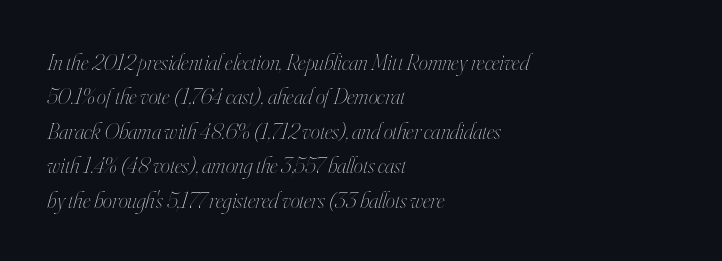
You could call the tracking neutral — neither tight nor loose. Rows of type keep a routine distance in the vertical direction. Stems here are at most as thick as an everyday book face. The ragged edge is on the right, which tells us the setting is flush left. It's the slanting kind of type.
